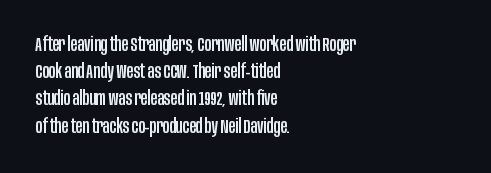
The image shows 20 px text type, upright; set left-aligned, normal line spacing (1.36x), normal letter spacing, not underlined.
